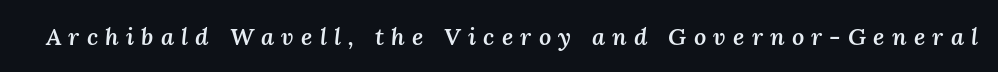
The image shows 24 px text type, italic (leaning right); set unusually wide letter spacing (+0.3 em), not underlined.
